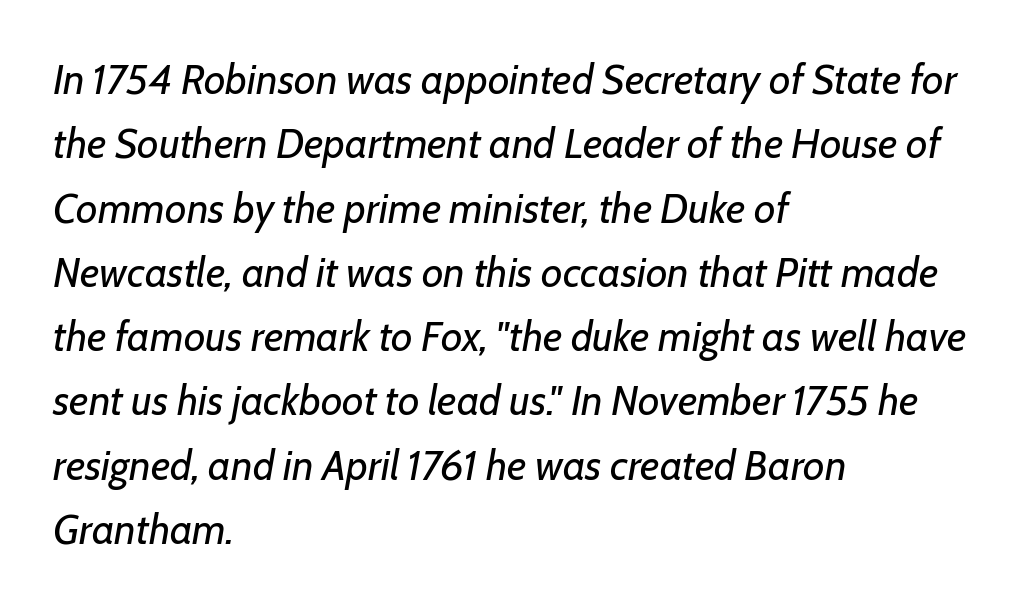
Q: Is the text bold? A: No.
Q: Is the text italic (slanted)? A: Yes, it leans right by about 7 degrees.
Q: Is the text underlined? A: No.
Q: How is the paragraph aligned? A: Left-aligned.
Q: Is the spacing between letters normal or unusually wide? A: Normal.
Q: Is the spacing between lines tight, normal or loose? A: Normal.
Q: Width (condensed, normal, or wide)? A: Normal.
Q: Stroke contrast? A: Low.
Q: x-height? A: Medium.
Q: Monospaced? A: No.
